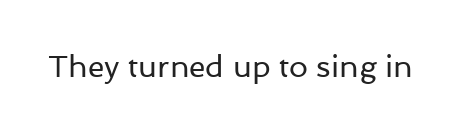
Q: Is the text bold? A: No.
Q: Is the text italic (slanted)? A: No, it is upright.
Q: Is the typeface a serif or a sans-serif typeface? A: Sans-serif.
Q: Is the text underlined? A: No.
Q: Is the spacing between letters normal or unusually wide? A: Normal.
Q: Width (condensed, normal, or wide)? A: Normal.
Q: Stroke contrast? A: Low.
Q: x-height? A: Medium.
Q: Monospaced? A: No.
